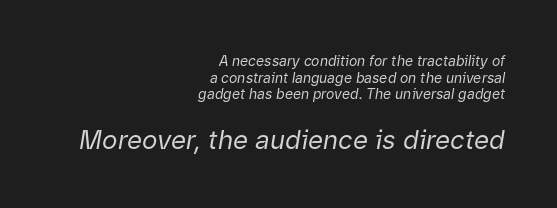
{"italic": "yes", "lean": "right", "slant_degrees": 9, "bold": "no", "underline": "no", "align": "right", "line_spacing_ratio": 1.19, "letter_spacing": "normal", "letter_spacing_em": 0.0, "larger_block": "second", "size_ratio": 1.86, "glyph_px": 26}
